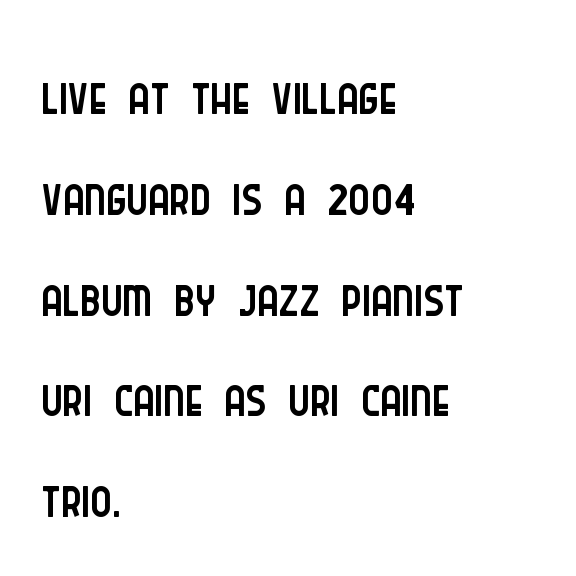
Q: Is the text bold? A: No.
Q: Is the text italic (slanted)? A: No, it is upright.
Q: Is the typeface a serif or a sans-serif typeface? A: Sans-serif.
Q: Is the text underlined? A: No.
Q: How is the paragraph aligned? A: Left-aligned.
Q: Is the spacing between letters normal or unusually wide? A: Normal.
Q: Is the spacing between lines tight, normal or loose? A: Normal.
Q: Width (condensed, normal, or wide)? A: Condensed.
Q: Stroke contrast? A: Low.
Q: x-height? A: Large.
Q: Monospaced? A: No.
